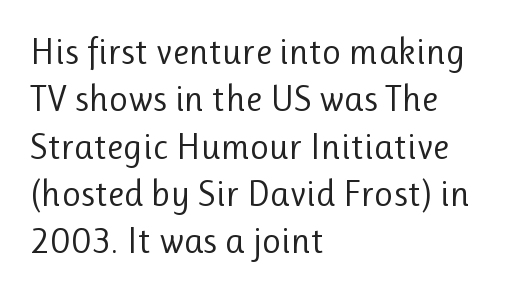
Q: Is the text bold? A: No.
Q: Is the text italic (slanted)? A: No, it is upright.
Q: Is the typeface a serif or a sans-serif typeface? A: Sans-serif.
Q: Is the text underlined? A: No.
Q: How is the paragraph aligned? A: Left-aligned.
Q: Is the spacing between letters normal or unusually wide? A: Normal.
Q: Is the spacing between lines tight, normal or loose? A: Normal.
Q: Width (condensed, normal, or wide)? A: Normal.
Q: Stroke contrast? A: Low.
Q: x-height? A: Medium.
Q: Monospaced? A: No.
